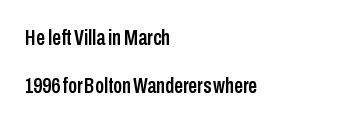
{"italic": "no", "underline": "no", "align": "left", "line_spacing": "loose", "line_spacing_ratio": 2.17, "letter_spacing": "normal", "letter_spacing_em": 0.0, "glyph_px": 22}
